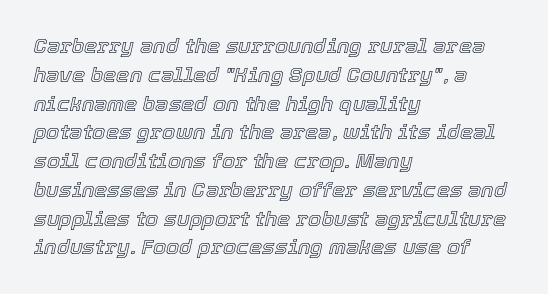
The image shows 21 px text type, italic (leaning right); set left-aligned, normal line spacing (1.37x), normal letter spacing, not underlined.
